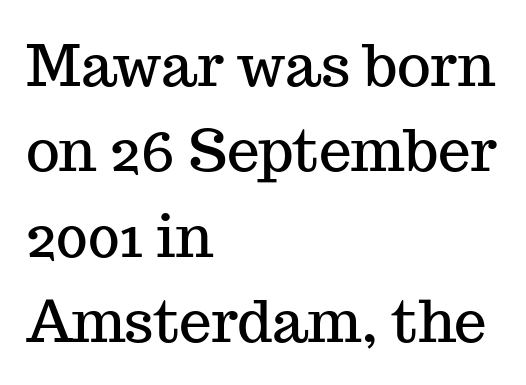
The gaps between neighbouring characters are ordinary and unremarkable. Nope, not italic — everything's standing straight. The rendering uses natural spacing where letterforms have individual widths. The characters display serif detailing at their extremities. The space between consecutive lines is moderate.
